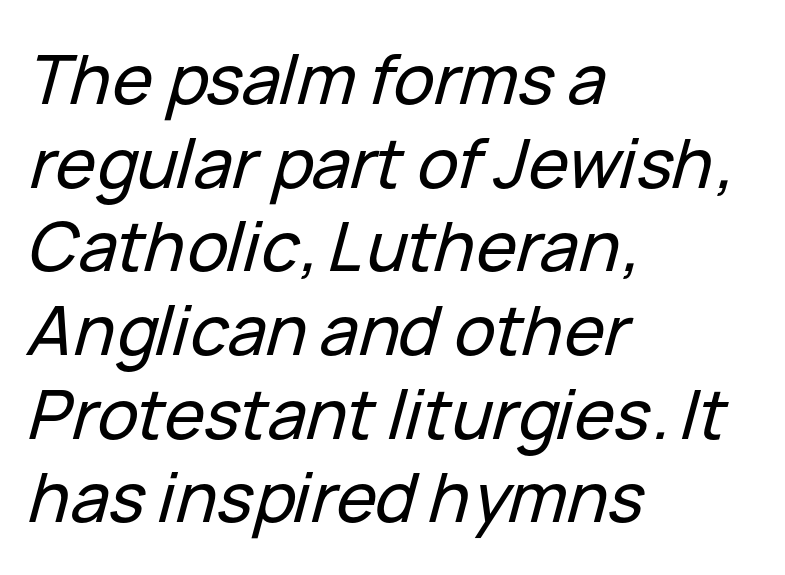
You could not count columns in this text — the font is proportionally spaced. The passage is arranged the way most books set body copy — flush left. The space beneath each line is pristine and unruled. Between one letter and the next there's only the usual sliver of space.
